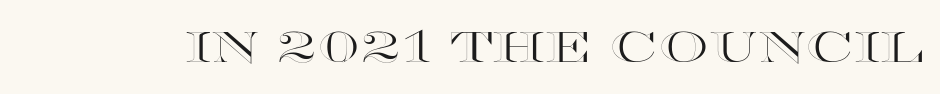
Characters remain perfectly vertical along every line. A typesetter would call this zero additional tracking. Note the varied advance widths — an 'i' is clearly narrower than an 'm'. Has an underline been added? It has not.
